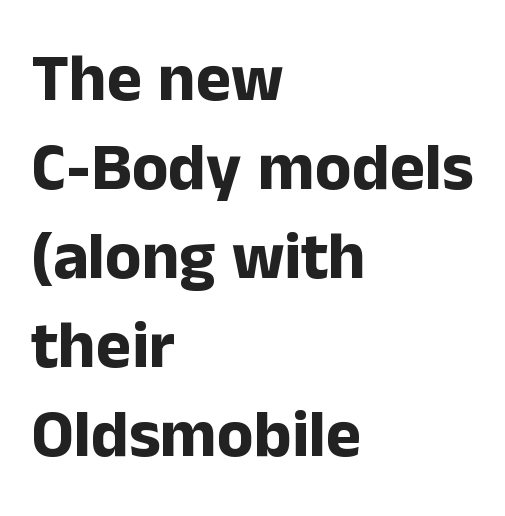
{"serif": "no", "italic": "no", "bold": "yes", "weight": "bold", "width": "normal", "stroke_contrast": "low", "x_height": "medium", "monospaced": "no", "underline": "no", "align": "left", "line_spacing": "normal", "line_spacing_ratio": 1.33, "letter_spacing": "normal", "letter_spacing_em": 0.0, "glyph_px": 67}
